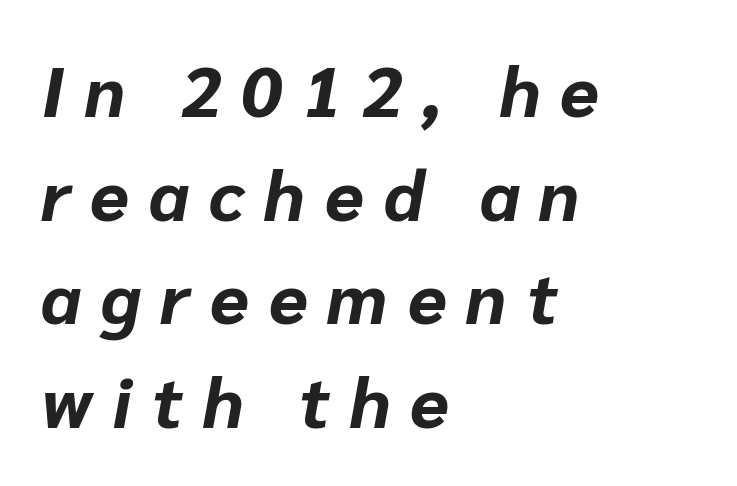
{"italic": "yes", "lean": "right", "slant_degrees": 10, "bold": "yes", "weight": "bold", "width": "normal", "stroke_contrast": "low", "x_height": "medium", "monospaced": "no", "underline": "no", "align": "left", "line_spacing": "normal", "line_spacing_ratio": 1.46, "letter_spacing": "wide", "letter_spacing_em": 0.28, "glyph_px": 71}
